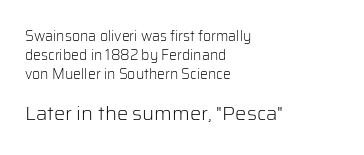
The image shows 20 px text type, upright; set left-aligned, normal line spacing (1.34x), normal letter spacing, not underlined; the second (bottom) block is 1.43x larger.
